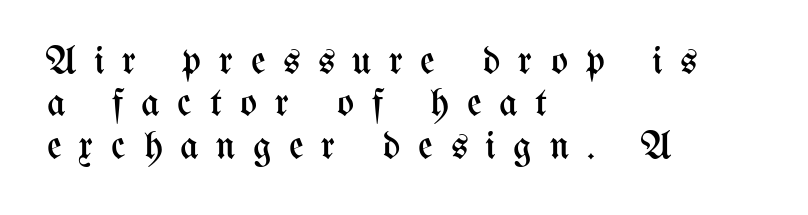
{"italic": "no", "bold": "no", "weight": "regular", "width": "condensed", "stroke_contrast": "medium", "x_height": "medium", "monospaced": "no", "underline": "no", "align": "left", "line_spacing": "tight", "line_spacing_ratio": 1.06, "letter_spacing": "wide", "letter_spacing_em": 0.44, "glyph_px": 40}
